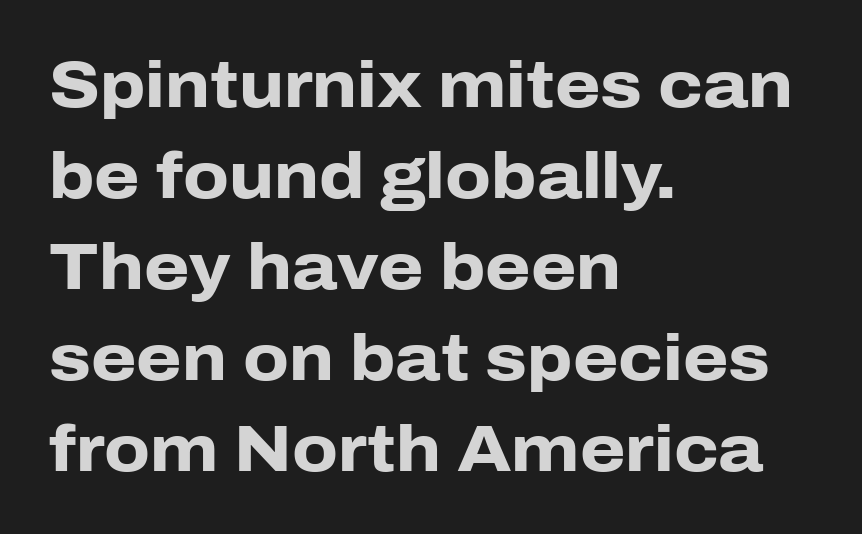
Q: Is the text bold? A: Yes.
Q: Is the text italic (slanted)? A: No, it is upright.
Q: Is the typeface a serif or a sans-serif typeface? A: Sans-serif.
Q: Is the text underlined? A: No.
Q: How is the paragraph aligned? A: Left-aligned.
Q: Is the spacing between letters normal or unusually wide? A: Normal.
Q: Is the spacing between lines tight, normal or loose? A: Normal.
Q: Width (condensed, normal, or wide)? A: Normal.
Q: Stroke contrast? A: Low.
Q: x-height? A: Medium.
Q: Monospaced? A: No.
